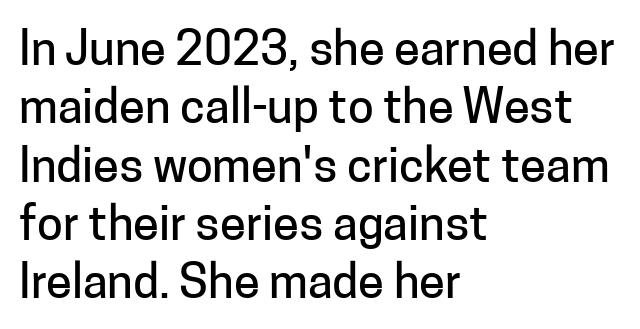
{"serif": "no", "italic": "no", "width": "normal", "stroke_contrast": "low", "x_height": "medium", "monospaced": "no", "underline": "no", "align": "left", "line_spacing_ratio": 1.24, "letter_spacing": "normal", "letter_spacing_em": 0.0, "glyph_px": 47}
